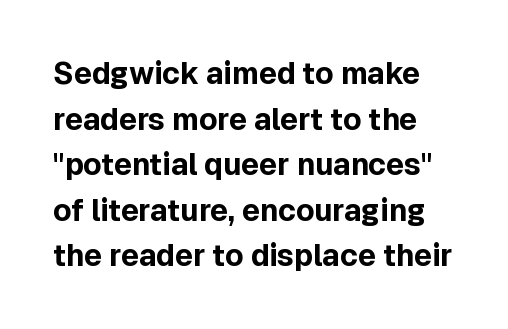
The image shows 30 px bold sans-serif type, upright; set normal line spacing (1.52x), normal letter spacing, not underlined; a medium x-height.
